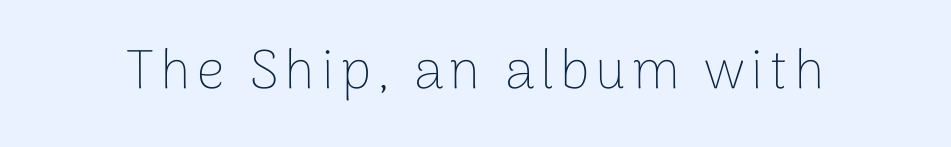
{"serif": "no", "italic": "no", "bold": "no", "weight": "thin", "width": "normal", "stroke_contrast": "low", "x_height": "medium", "monospaced": "no", "underline": "no", "glyph_px": 55}
